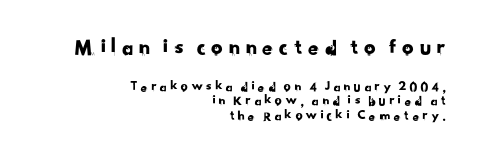
The image shows 23 px text type; set right-aligned, tight line spacing (1.05x), not underlined; the first (top) block is 1.64x larger.
